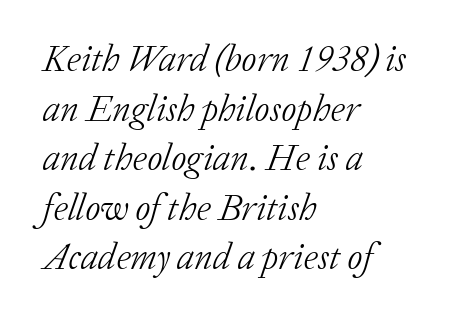
Q: Is the text bold? A: No.
Q: Is the text italic (slanted)? A: Yes, it leans right by about 20 degrees.
Q: Is the typeface a serif or a sans-serif typeface? A: Serif.
Q: Is the text underlined? A: No.
Q: How is the paragraph aligned? A: Left-aligned.
Q: Is the spacing between letters normal or unusually wide? A: Normal.
Q: Is the spacing between lines tight, normal or loose? A: Normal.
Q: Width (condensed, normal, or wide)? A: Normal.
Q: Stroke contrast? A: Low.
Q: x-height? A: Medium.
Q: Monospaced? A: No.
